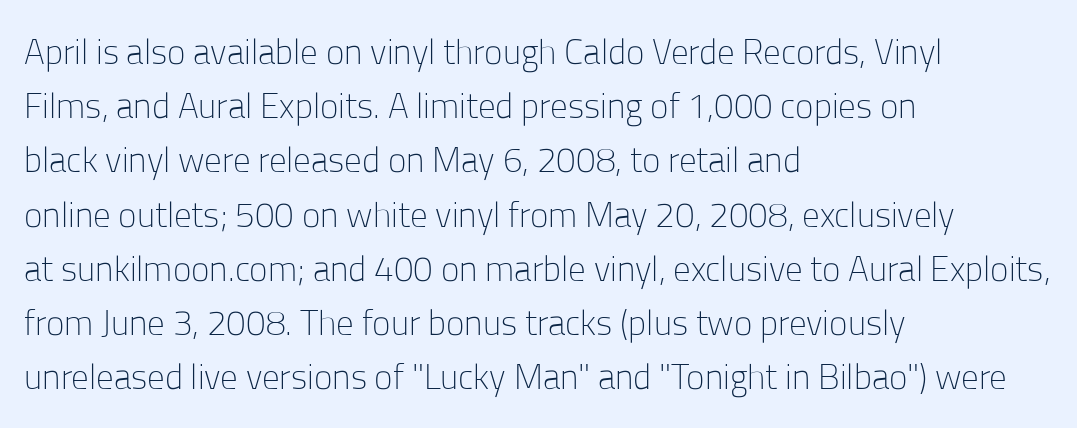
{"serif": "no", "italic": "no", "bold": "no", "weight": "light", "width": "normal", "stroke_contrast": "low", "x_height": "medium", "monospaced": "no", "underline": "no", "align": "left", "line_spacing": "normal", "line_spacing_ratio": 1.55, "letter_spacing": "normal", "letter_spacing_em": 0.0, "glyph_px": 35}
